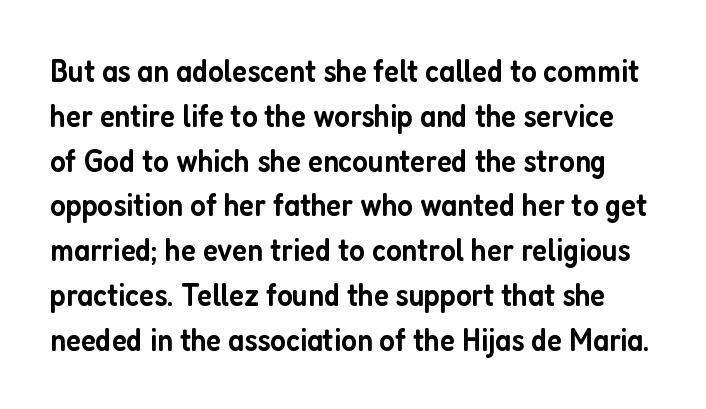
Q: Is the text bold? A: Semi-bold.
Q: Is the text italic (slanted)? A: No, it is upright.
Q: Is the typeface a serif or a sans-serif typeface? A: Sans-serif.
Q: Is the text underlined? A: No.
Q: Is the spacing between letters normal or unusually wide? A: Normal.
Q: Is the spacing between lines tight, normal or loose? A: Normal.
Q: Width (condensed, normal, or wide)? A: Condensed.
Q: Stroke contrast? A: Low.
Q: x-height? A: Medium.
Q: Monospaced? A: No.
